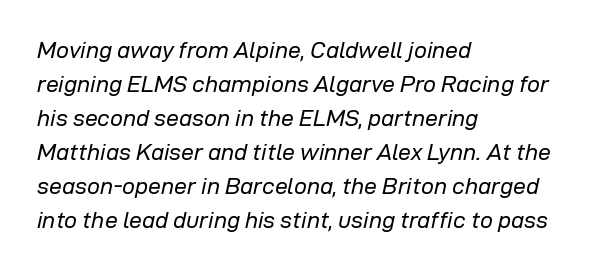
A light-to-regular cut is what we see here. Look at the tracking — it's just the regular setting, nothing added. Is the type slanted? Yes — the strokes lean at a clear angle. Horizontal bands of white between lines are of average thickness. Every row of glyphs begins at an identical x-position on the left.
